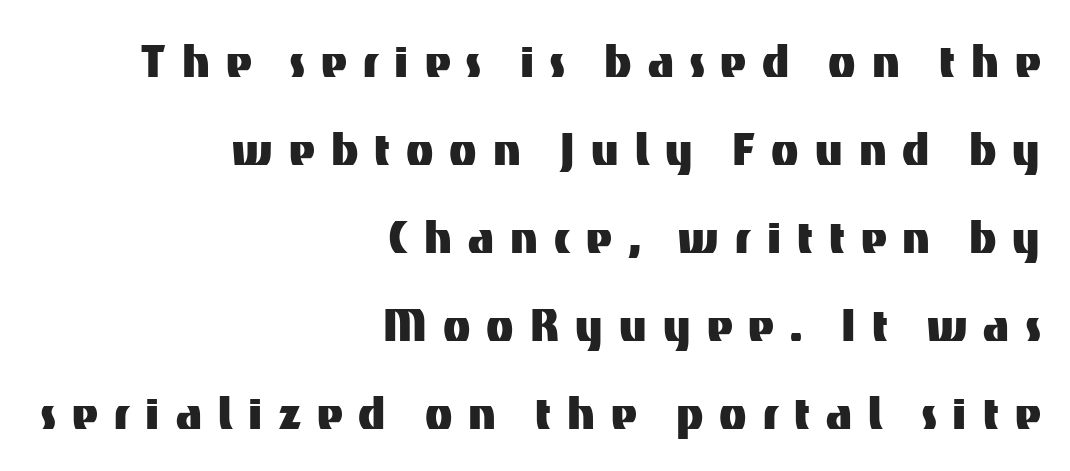
The rendering uses a moderate line-height, typical for paragraphs. Between one letter and the next there's a generous, obvious gap. Upright lettering throughout. Every row of glyphs terminates at an identical x-position on the right. Lines of text with bare space underneath.
